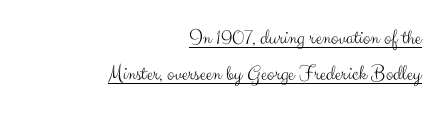
Q: Is the text bold? A: No.
Q: Is the text italic (slanted)? A: Yes.
Q: Is the text underlined? A: Yes.
Q: How is the paragraph aligned? A: Right-aligned.
Q: Is the spacing between letters normal or unusually wide? A: Normal.
Q: Is the spacing between lines tight, normal or loose? A: Normal.
